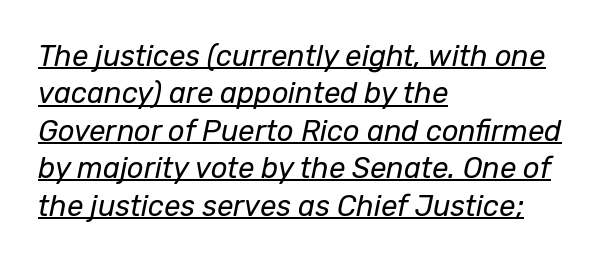
The image shows 29 px regular-weight type, italic (leaning right); set left-aligned, normal line spacing (1.29x), normal letter spacing, underlined; low stroke contrast and a medium x-height.
